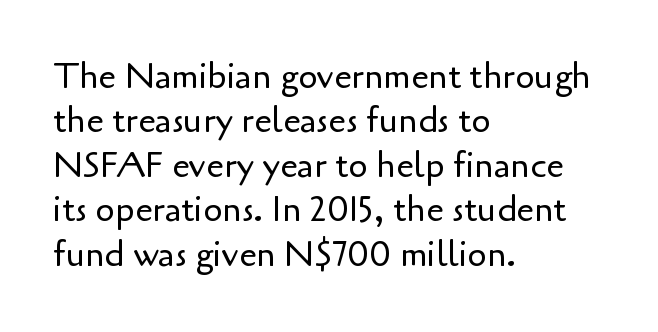
Q: Is the text bold? A: No.
Q: Is the text italic (slanted)? A: No, it is upright.
Q: Is the typeface a serif or a sans-serif typeface? A: Sans-serif.
Q: Is the text underlined? A: No.
Q: How is the paragraph aligned? A: Left-aligned.
Q: Is the spacing between letters normal or unusually wide? A: Normal.
Q: Is the spacing between lines tight, normal or loose? A: Normal.
Q: Width (condensed, normal, or wide)? A: Normal.
Q: Stroke contrast? A: Low.
Q: x-height? A: Small.
Q: Monospaced? A: No.
